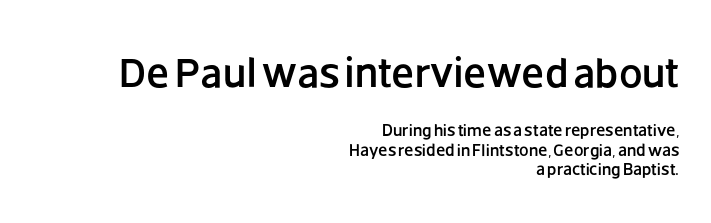
The image shows 42 px sans-serif type, upright; set right-aligned, tight line spacing (1.14x), normal letter spacing, not underlined; the first (top) block is 2.47x larger; low stroke contrast and a large x-height.
